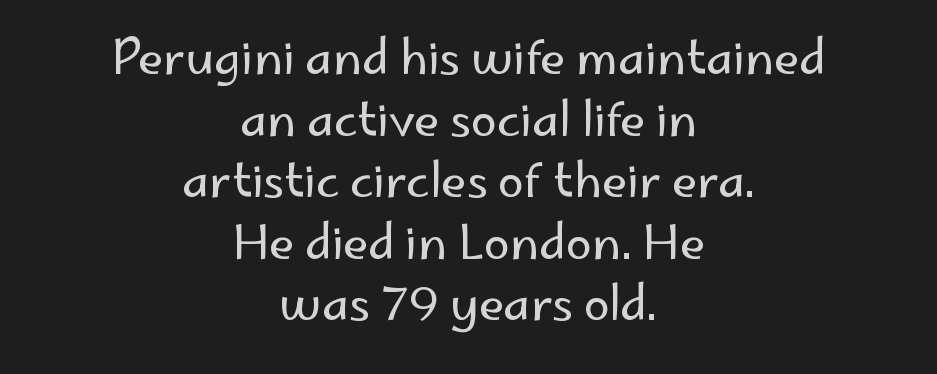
Q: Is the text bold? A: No.
Q: Is the text italic (slanted)? A: No, it is upright.
Q: Is the typeface a serif or a sans-serif typeface? A: Sans-serif.
Q: Is the text underlined? A: No.
Q: How is the paragraph aligned? A: Centered.
Q: Is the spacing between letters normal or unusually wide? A: Normal.
Q: Is the spacing between lines tight, normal or loose? A: Normal.
Q: Width (condensed, normal, or wide)? A: Normal.
Q: Stroke contrast? A: Low.
Q: x-height? A: Small.
Q: Monospaced? A: No.
